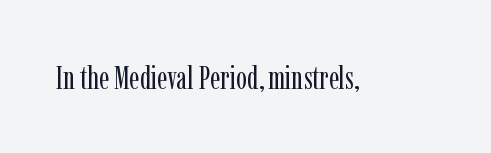
Q: Is the text bold? A: No.
Q: Is the text italic (slanted)? A: No, it is upright.
Q: Is the typeface a serif or a sans-serif typeface? A: Serif.
Q: Is the text underlined? A: No.
Q: Is the spacing between letters normal or unusually wide? A: Normal.
Q: Width (condensed, normal, or wide)? A: Condensed.
Q: Stroke contrast? A: Low.
Q: x-height? A: Medium.
Q: Monospaced? A: No.
